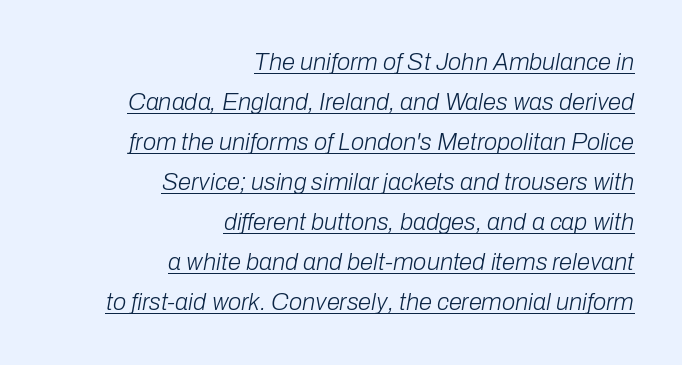
Notice how descenders clear the ascenders below comfortably — that's standard leading. No letter is thick-stroked: the sample isn't bold. Descenders here cross a horizontal rule under the line. The face used here is rendered with its standard letterfit. The typography opts for an oblique posture over an upright one. The typesetter chose a ragged-left arrangement here.
